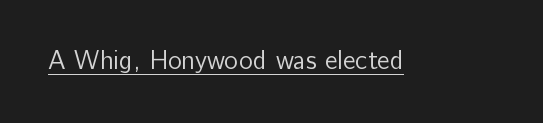
Short note: letters normally spaced. Is this a heavy cut? Hardly; it is regular or lighter. This sample uses an upright cut, with every glyph sitting square on the baseline. Is there an underline? Yes — a line sits under the letters.
